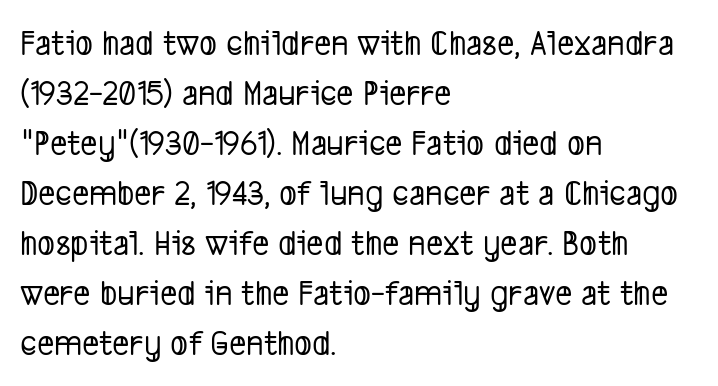
The image shows 37 px condensed sans-serif type; set left-aligned, normal line spacing (1.35x), normal letter spacing, not underlined; low stroke contrast and a medium x-height.
